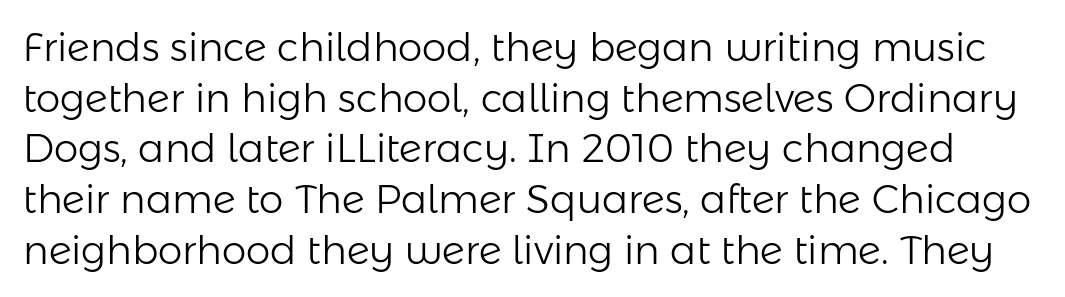
Q: Is the text bold? A: No.
Q: Is the text italic (slanted)? A: No, it is upright.
Q: Is the typeface a serif or a sans-serif typeface? A: Sans-serif.
Q: Is the text underlined? A: No.
Q: Is the spacing between letters normal or unusually wide? A: Normal.
Q: Is the spacing between lines tight, normal or loose? A: Normal.
Q: Width (condensed, normal, or wide)? A: Normal.
Q: Stroke contrast? A: Low.
Q: x-height? A: Medium.
Q: Monospaced? A: No.
